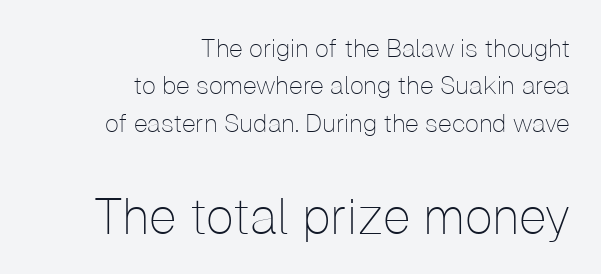
{"serif": "no", "italic": "no", "bold": "no", "weight": "thin", "width": "normal", "stroke_contrast": "low", "x_height": "medium", "monospaced": "no", "underline": "no", "align": "right", "line_spacing": "normal", "line_spacing_ratio": 1.5, "letter_spacing": "normal", "letter_spacing_em": 0.0, "larger_block": "second", "size_ratio": 2.0, "glyph_px": 50}
